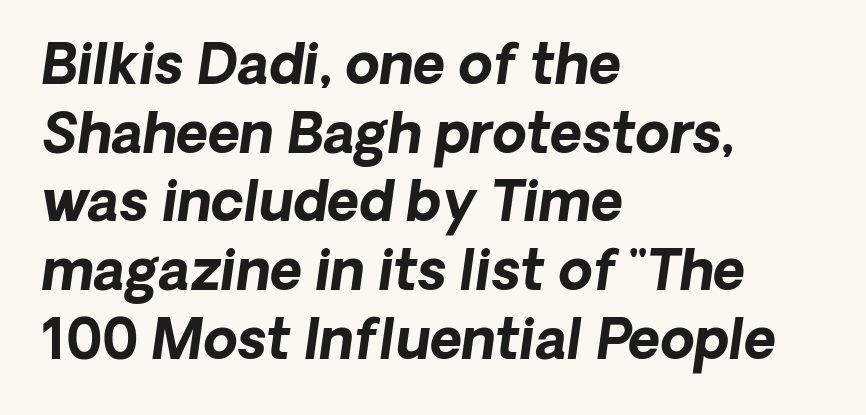
Q: Is the text bold? A: Yes.
Q: Is the text italic (slanted)? A: Yes, it leans right by about 8 degrees.
Q: Is the text underlined? A: No.
Q: How is the paragraph aligned? A: Left-aligned.
Q: Is the spacing between letters normal or unusually wide? A: Normal.
Q: Is the spacing between lines tight, normal or loose? A: Normal.
Q: Width (condensed, normal, or wide)? A: Normal.
Q: Stroke contrast? A: Low.
Q: x-height? A: Medium.
Q: Monospaced? A: No.
